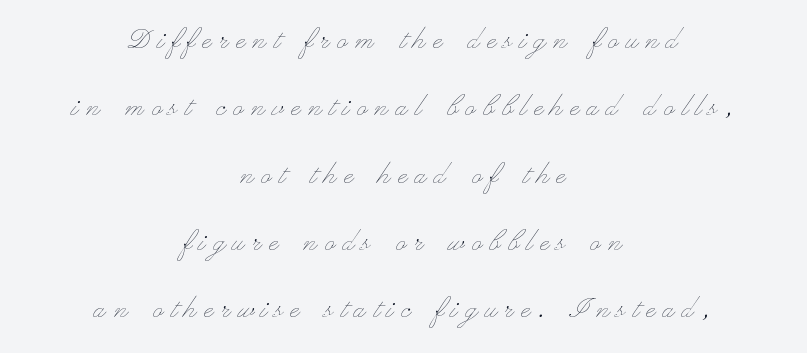
Q: Is the text bold? A: No.
Q: Is the text italic (slanted)? A: Yes.
Q: Is the text underlined? A: No.
Q: How is the paragraph aligned? A: Centered.
Q: Is the spacing between letters normal or unusually wide? A: Unusually wide.
Q: Is the spacing between lines tight, normal or loose? A: Loose.
Q: Width (condensed, normal, or wide)? A: Wide.
Q: Stroke contrast? A: Low.
Q: x-height? A: Small.
Q: Monospaced? A: No.
